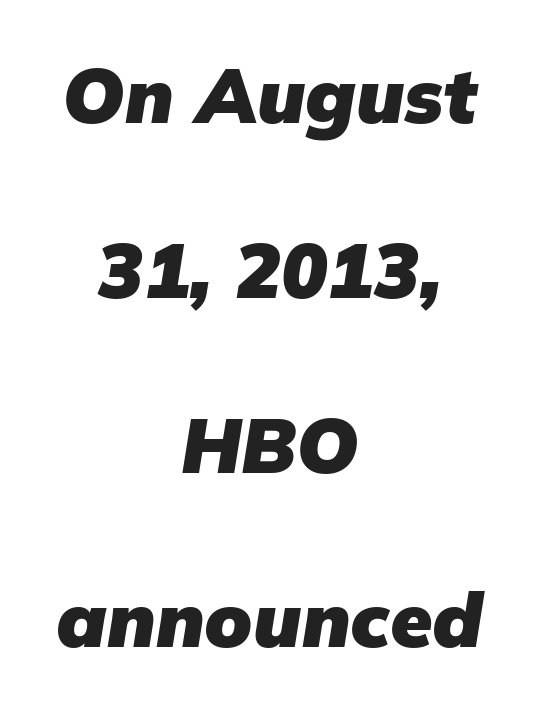
{"italic": "yes", "lean": "right", "slant_degrees": 9, "bold": "yes", "weight": "heavy", "width": "normal", "stroke_contrast": "low", "x_height": "medium", "monospaced": "no", "underline": "no", "align": "center", "line_spacing": "loose", "line_spacing_ratio": 2.27, "letter_spacing": "normal", "letter_spacing_em": 0.0, "glyph_px": 77}
